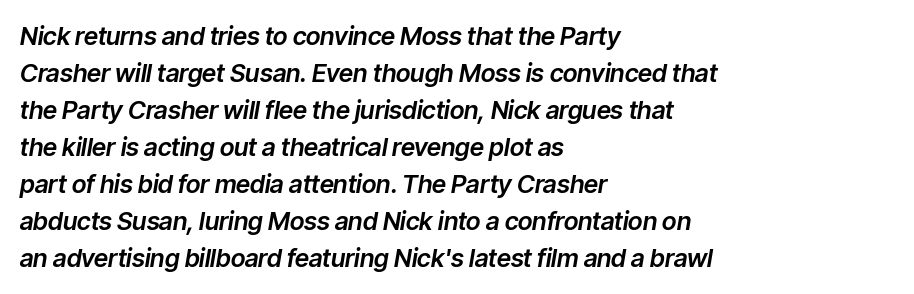
Has an underline been added? It has not. The rag falls on the right side of this text block. Tracking here is standard; glyphs follow each other at the usual distance. If you drew a line through each stem, it would be angled. Rows of type keep a routine distance in the vertical direction.
